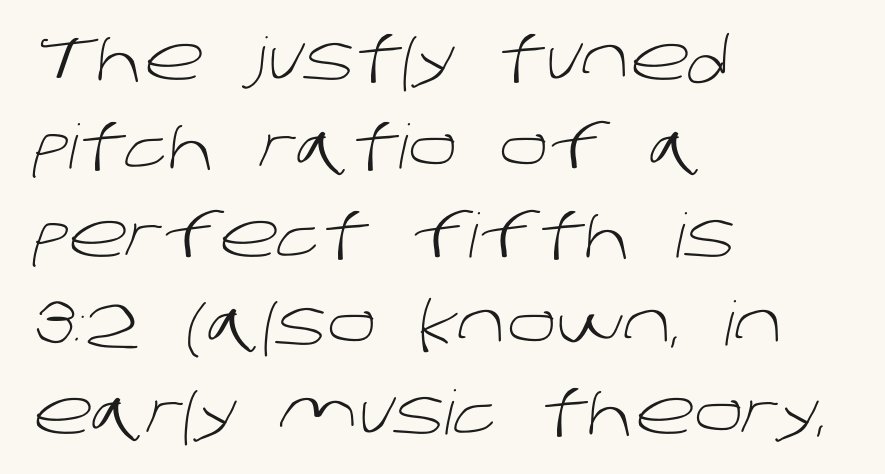
{"serif": "no", "bold": "no", "weight": "light", "width": "normal", "stroke_contrast": "low", "x_height": "large", "monospaced": "no", "underline": "no", "align": "left", "line_spacing": "normal", "line_spacing_ratio": 1.45, "letter_spacing": "normal", "letter_spacing_em": 0.0, "glyph_px": 61}
